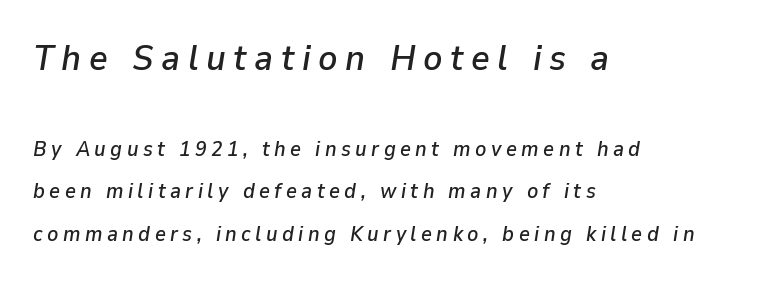
Is there much room between lines? Yes — plenty of vertical air separates them. Quick note: italic. Beneath every word, the page is bare. Type size steps down from the first block to the second. Varying glyph widths throughout — classic text-font behaviour.
